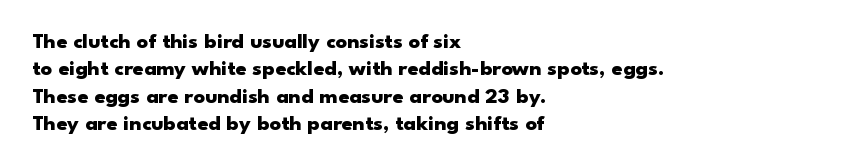
{"italic": "no", "bold": "yes", "underline": "no", "align": "left", "line_spacing_ratio": 1.24, "letter_spacing": "normal", "letter_spacing_em": 0.0, "glyph_px": 22}
